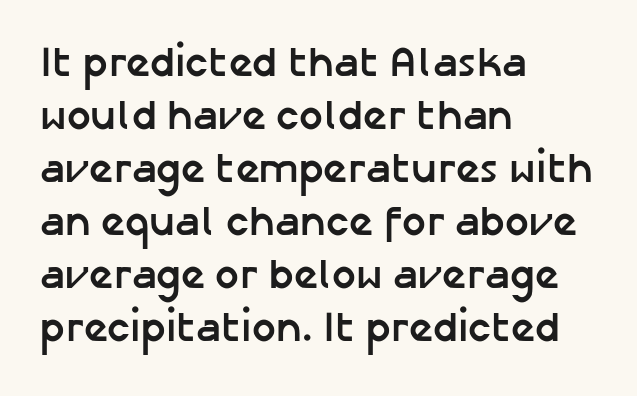
Q: Is the text bold? A: Yes.
Q: Is the text italic (slanted)? A: No, it is upright.
Q: Is the typeface a serif or a sans-serif typeface? A: Sans-serif.
Q: Is the text underlined? A: No.
Q: How is the paragraph aligned? A: Left-aligned.
Q: Is the spacing between letters normal or unusually wide? A: Normal.
Q: Is the spacing between lines tight, normal or loose? A: Normal.
Q: Width (condensed, normal, or wide)? A: Normal.
Q: Stroke contrast? A: Low.
Q: x-height? A: Medium.
Q: Monospaced? A: No.
